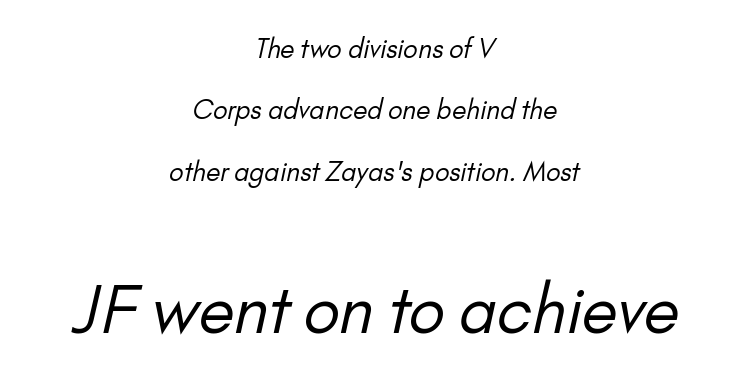
{"serif": "no", "bold": "no", "weight": "regular", "width": "normal", "stroke_contrast": "low", "x_height": "small", "monospaced": "no", "underline": "no", "align": "center", "line_spacing": "loose", "line_spacing_ratio": 2.36, "letter_spacing": "normal", "letter_spacing_em": 0.0, "larger_block": "second", "size_ratio": 2.5, "glyph_px": 65}
